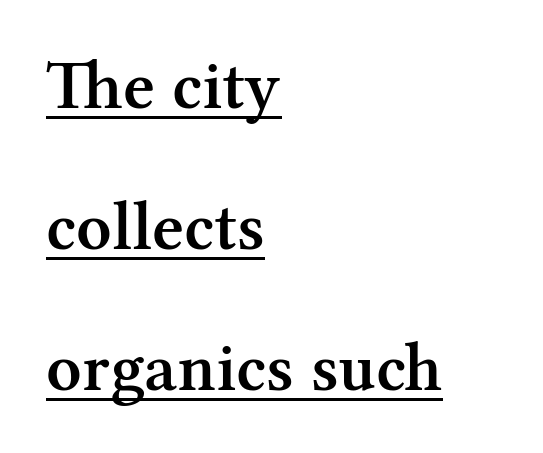
Q: Is the text bold? A: Semi-bold.
Q: Is the text italic (slanted)? A: No, it is upright.
Q: Is the typeface a serif or a sans-serif typeface? A: Serif.
Q: Is the text underlined? A: Yes.
Q: How is the paragraph aligned? A: Left-aligned.
Q: Is the spacing between letters normal or unusually wide? A: Normal.
Q: Is the spacing between lines tight, normal or loose? A: Loose.
Q: Width (condensed, normal, or wide)? A: Normal.
Q: Stroke contrast? A: Medium.
Q: x-height? A: Medium.
Q: Monospaced? A: No.
